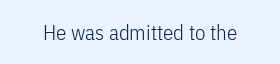
The image shows 21 px text type, upright; set normal letter spacing, not underlined.
